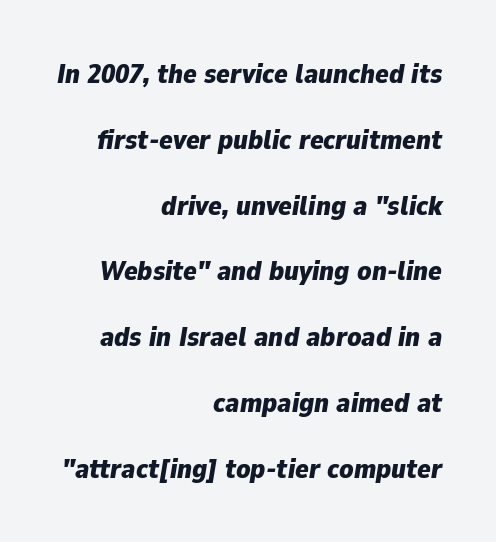
The image shows 28 px bold type, italic (leaning right); set right-aligned, loose line spacing (2.35x), normal letter spacing, not underlined; low stroke contrast and a medium x-height.
